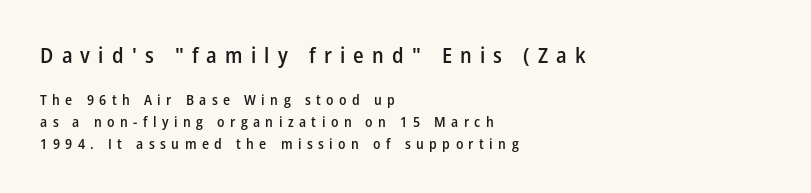
The image shows 21 px text type, upright; set left-aligned, normal line spacing (1.57x), unusually wide letter spacing (+0.39 em), not underlined; the first (top) block is 1.5x larger.
